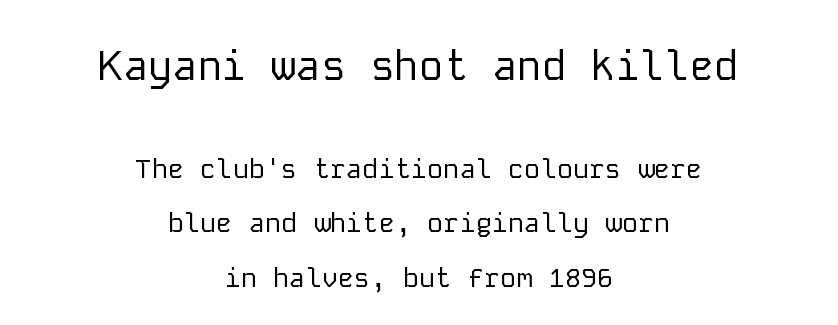
Q: Is the text bold? A: No.
Q: Is the text italic (slanted)? A: No, it is upright.
Q: Is the typeface a serif or a sans-serif typeface? A: Sans-serif.
Q: Is the text underlined? A: No.
Q: How is the paragraph aligned? A: Centered.
Q: Is the spacing between letters normal or unusually wide? A: Normal.
Q: Is the spacing between lines tight, normal or loose? A: Loose.
Q: Which block of text is set in a larger size, the first (top) or the second (bottom)? A: The first (top) one.
Q: Width (condensed, normal, or wide)? A: Normal.
Q: Stroke contrast? A: Low.
Q: x-height? A: Medium.
Q: Monospaced? A: Yes.
